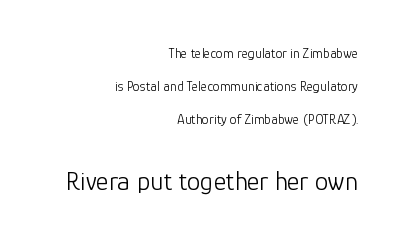
Q: Is the text bold? A: No.
Q: Is the text italic (slanted)? A: No, it is upright.
Q: Is the text underlined? A: No.
Q: How is the paragraph aligned? A: Right-aligned.
Q: Is the spacing between letters normal or unusually wide? A: Normal.
Q: Is the spacing between lines tight, normal or loose? A: Loose.
Q: Which block of text is set in a larger size, the first (top) or the second (bottom)? A: The second (bottom) one.
